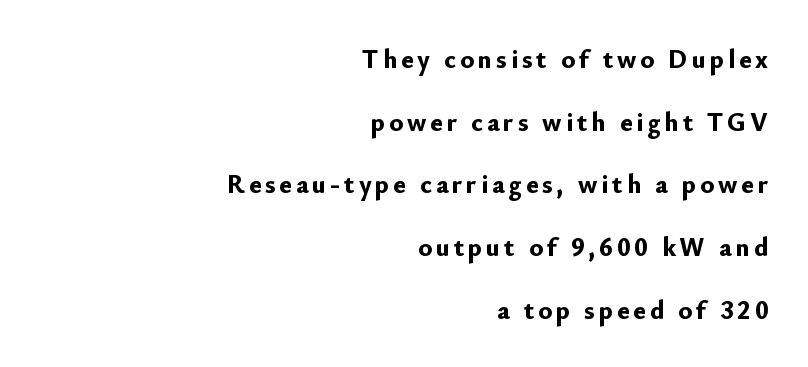
{"italic": "no", "bold": "yes", "underline": "no", "align": "right", "line_spacing": "loose", "line_spacing_ratio": 2.41, "glyph_px": 26}
